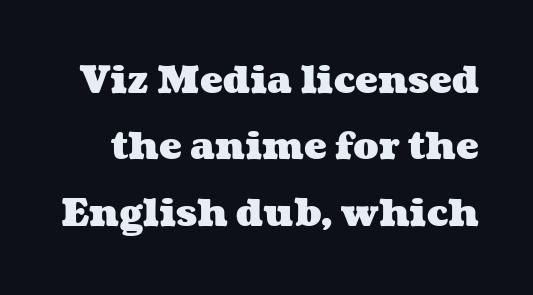
{"bold": "yes", "weight": "heavy", "width": "wide", "stroke_contrast": "medium", "x_height": "medium", "monospaced": "no", "underline": "no", "line_spacing_ratio": 1.75, "letter_spacing": "normal", "letter_spacing_em": 0.0, "glyph_px": 38}
